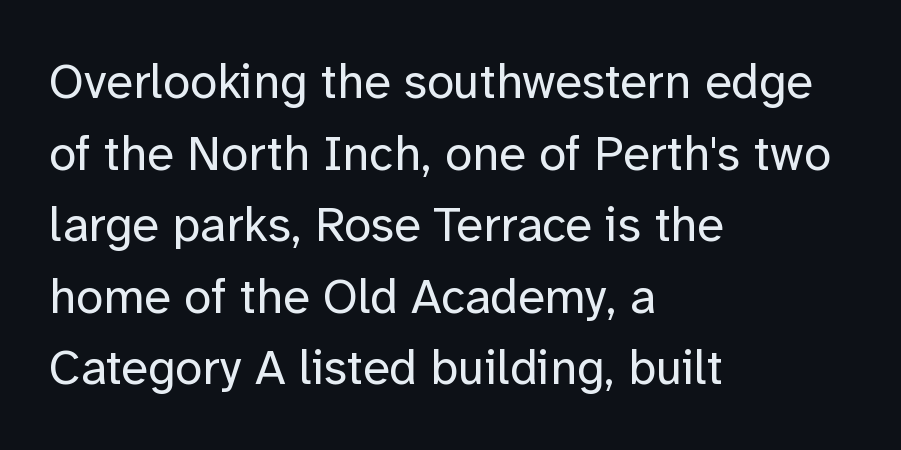
The image shows 49 px regular-weight sans-serif type, upright; set left-aligned, normal line spacing (1.46x), normal letter spacing, not underlined; low stroke contrast and a medium x-height.
